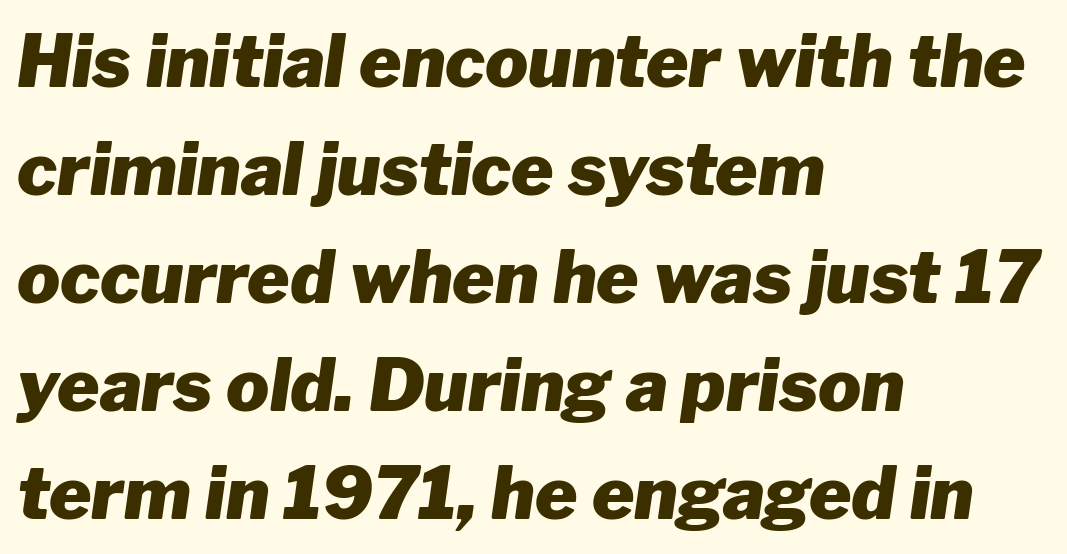
Q: Is the text bold? A: Yes.
Q: Is the text italic (slanted)? A: Yes, it leans right by about 8 degrees.
Q: Is the text underlined? A: No.
Q: How is the paragraph aligned? A: Left-aligned.
Q: Is the spacing between letters normal or unusually wide? A: Normal.
Q: Is the spacing between lines tight, normal or loose? A: Normal.
Q: Width (condensed, normal, or wide)? A: Normal.
Q: Stroke contrast? A: Low.
Q: x-height? A: Medium.
Q: Monospaced? A: No.
